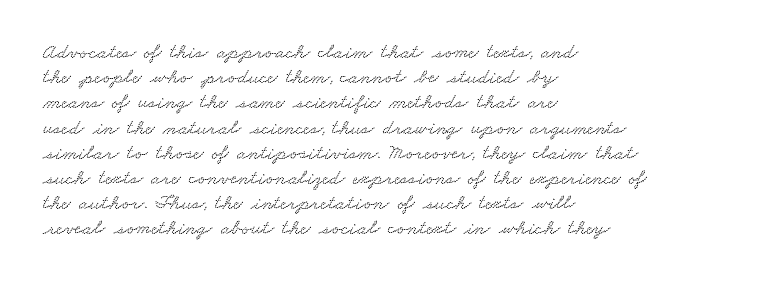
{"underline": "no", "align": "left", "line_spacing_ratio": 1.2, "letter_spacing": "normal", "letter_spacing_em": 0.0, "glyph_px": 21}
